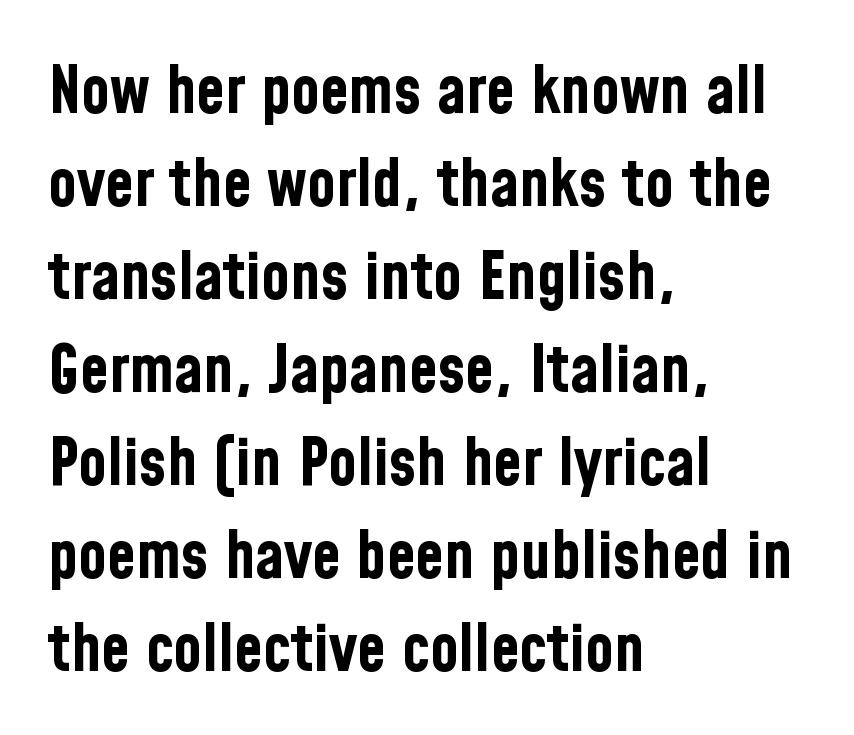
Q: Is the text bold? A: Yes.
Q: Is the text italic (slanted)? A: No, it is upright.
Q: Is the typeface a serif or a sans-serif typeface? A: Sans-serif.
Q: Is the text underlined? A: No.
Q: How is the paragraph aligned? A: Left-aligned.
Q: Is the spacing between letters normal or unusually wide? A: Normal.
Q: Is the spacing between lines tight, normal or loose? A: Normal.
Q: Width (condensed, normal, or wide)? A: Condensed.
Q: Stroke contrast? A: Low.
Q: x-height? A: Medium.
Q: Monospaced? A: No.
